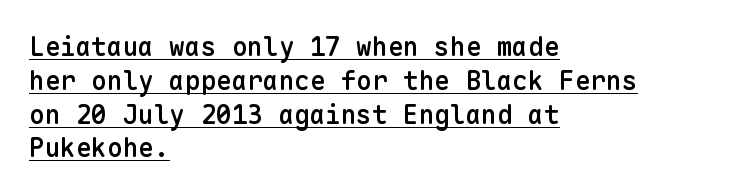
Layout note: lines flush left. Designer's note — italics off, roman on. A continuous stroke trails under the words, as in a hyperlink. The type is set solid horizontally, with unmodified tracking. The lines sit at an ordinary, default distance from one another.
